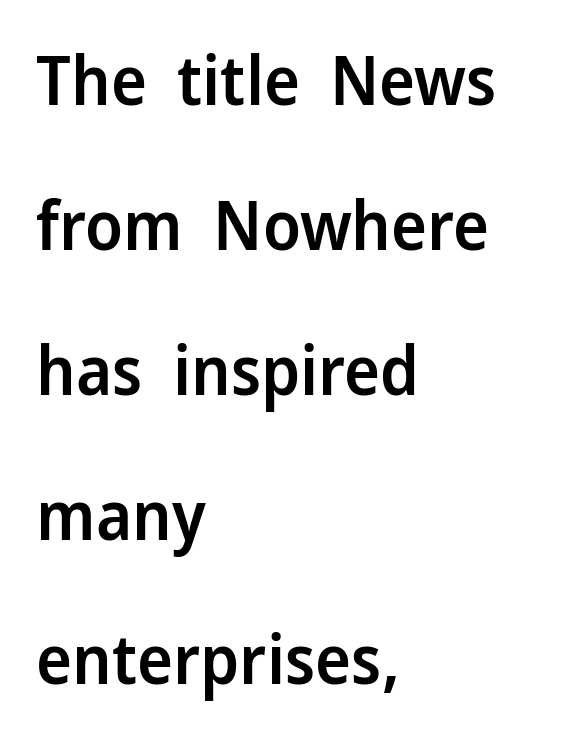
{"serif": "no", "italic": "no", "bold": "semi", "weight": "semibold", "width": "normal", "stroke_contrast": "low", "x_height": "medium", "monospaced": "no", "underline": "no", "align": "left", "line_spacing": "loose", "line_spacing_ratio": 2.13, "letter_spacing": "normal", "letter_spacing_em": 0.0, "glyph_px": 68}
